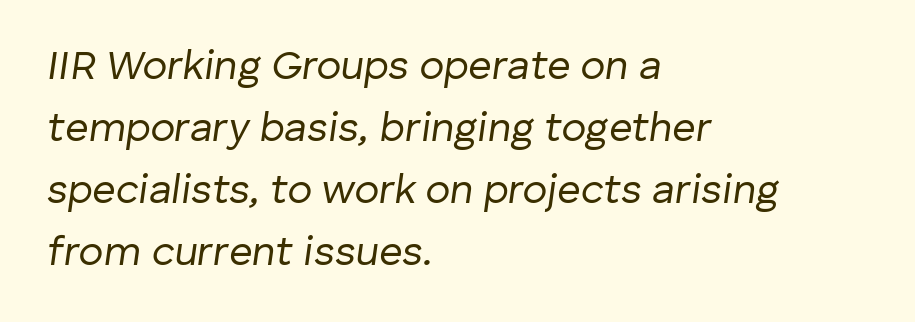
These glyphs show unthickened strokes, regular width or finer. Caption: standard tracking, unaltered. The rows are spaced the way most documents space them. No word sits above an underline.
